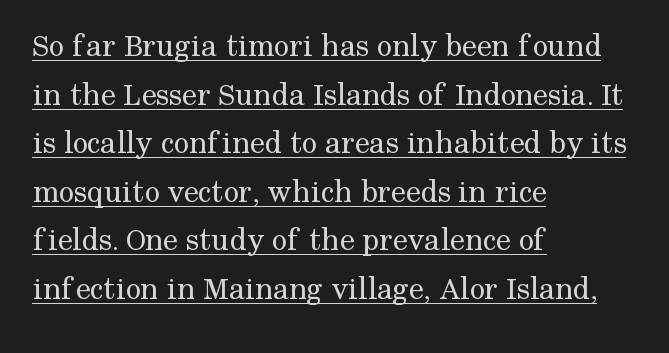
Each line of the rendering has a horizontal stroke beneath the glyphs. The glyphs in this specimen are seriffed. Heaviness? Minimal to ordinary, like unemphasized prose. Does the lettering tilt? It doesn't — this is upright. You could call the tracking neutral — neither tight nor loose.
